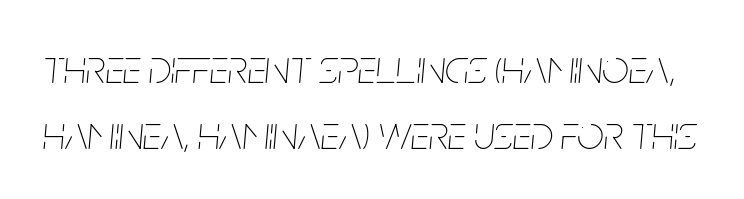
Successive baselines arrive at the customary interval. This sample has the flowing, uneven cadence of proportional lettering. The type is set solid horizontally, with unmodified tracking. Descenders hang freely into open space. This reads as an unemphasized weight, regular at the heaviest. Notice how the stems are inclined rather than vertical — that's the hallmark of italics.
